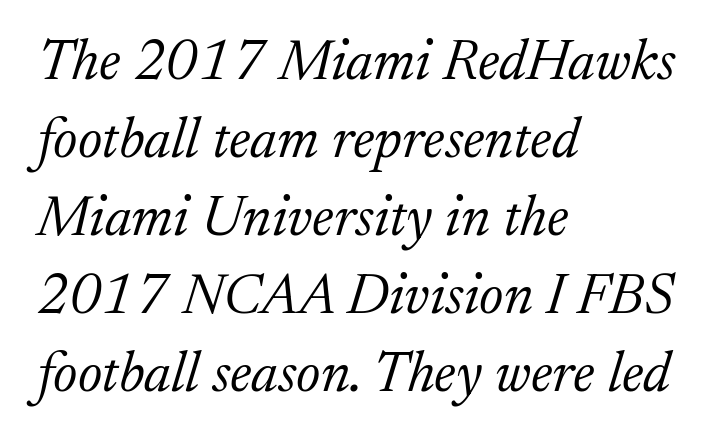
Reading down the column, the eye jumps a familiar distance to each next line. Spacing between characters is what you'd get straight out of the box. Stems here are at most as thick as an everyday book face. A typesetter would mark this as italic.
